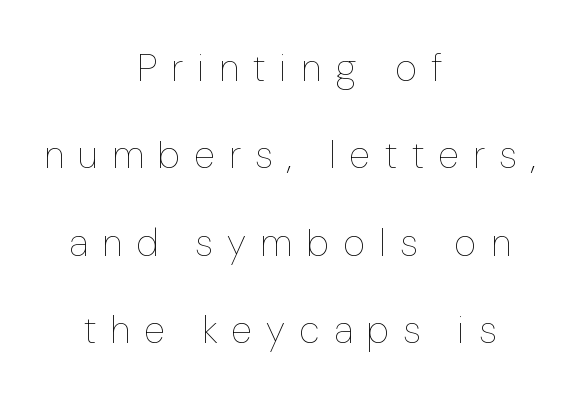
{"italic": "no", "bold": "no", "weight": "thin", "width": "normal", "stroke_contrast": "low", "x_height": "medium", "monospaced": "no", "underline": "no", "align": "center", "line_spacing": "loose", "line_spacing_ratio": 2.3, "letter_spacing": "wide", "letter_spacing_em": 0.38, "glyph_px": 38}
